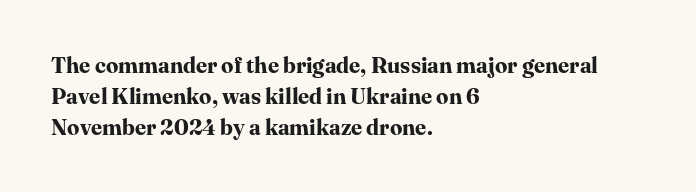
The image shows 22 px bold type, upright; set left-aligned, normal line spacing (1.4x), normal letter spacing, not underlined.
